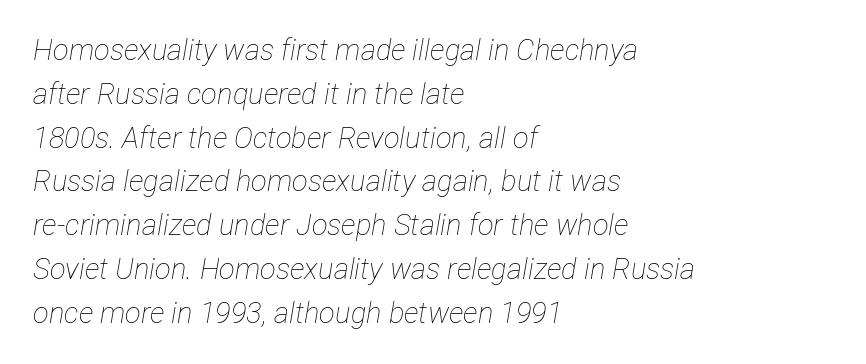
The baseline area is clear. The passage shown stacks its lines at a standard gap. Each word holds together tightly as a unit, with standard inter-letter gaps. You could not count columns in this text — the font is proportionally spaced.
